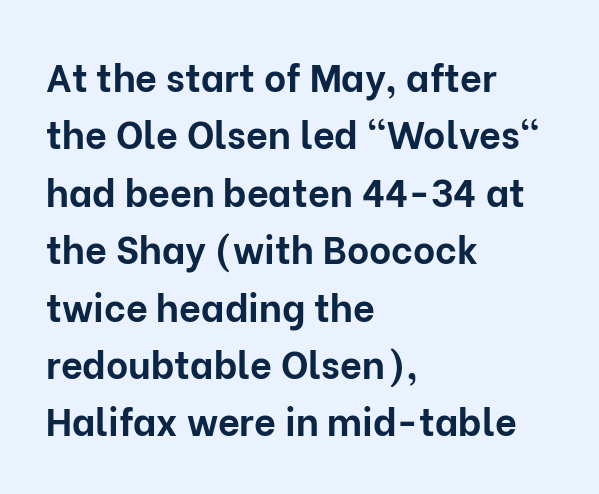
Tracking value appears to be zero — textbook default spacing. Proportional: the letters do not fall into vertical columns. Bare-footed words on every line. When letters stand straight like this, we call the style roman or upright. Line spacing here is normal. Pretty heavy lettering here — definitely bold.
